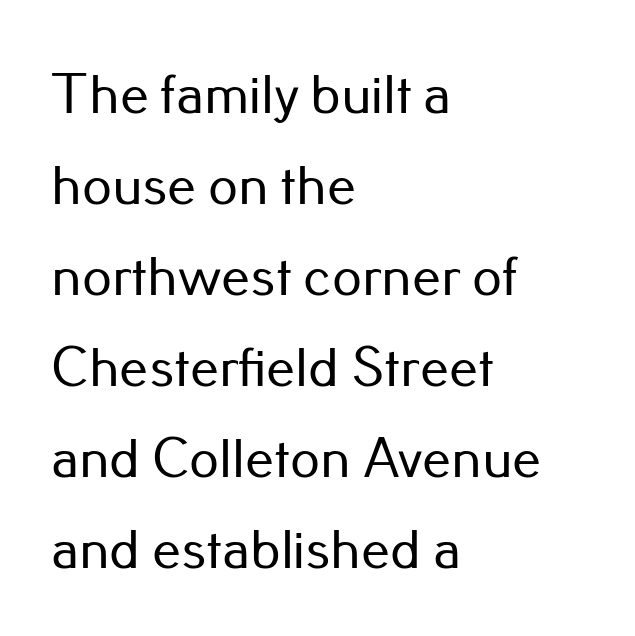
Q: Is the text italic (slanted)? A: No, it is upright.
Q: Is the typeface a serif or a sans-serif typeface? A: Sans-serif.
Q: Is the text underlined? A: No.
Q: How is the paragraph aligned? A: Left-aligned.
Q: Is the spacing between letters normal or unusually wide? A: Normal.
Q: Is the spacing between lines tight, normal or loose? A: Normal.
Q: Width (condensed, normal, or wide)? A: Normal.
Q: Stroke contrast? A: Low.
Q: x-height? A: Small.
Q: Monospaced? A: No.
